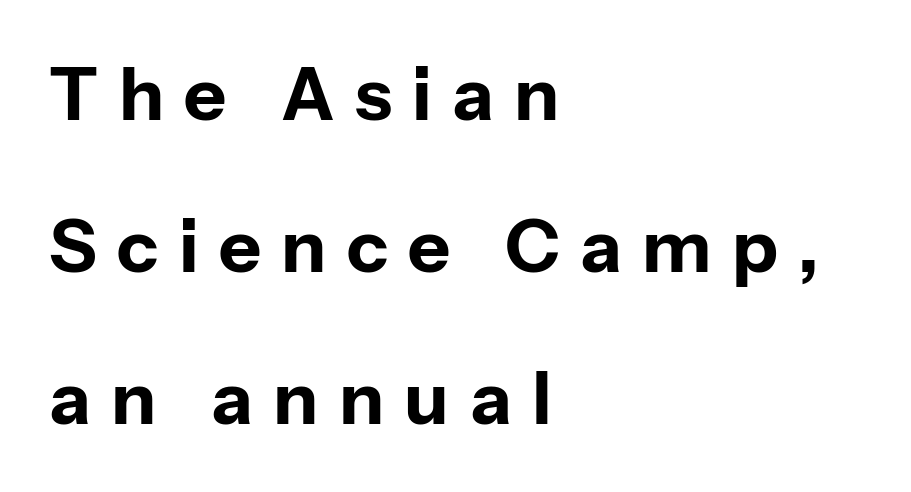
The strokes are fattened all the way to bold. The type family on display is of the sans-serif kind. Rule under the text: the space is simply empty. Widely set lines give the paragraph a tall, airy silhouette. Leftover space on each line is placed entirely after the last word.
